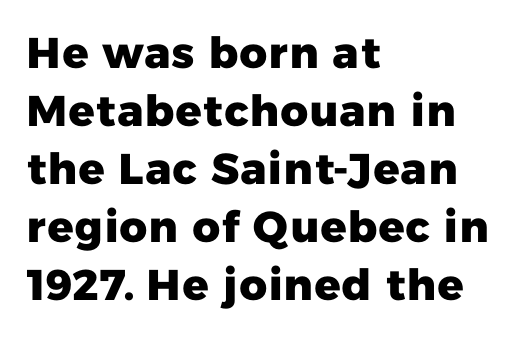
The space beneath each line is pristine and unruled. Heft: maximum for text — a bold. This rendering employs a face without finishing strokes, i.e., a sans-serif. These lines are set flush left with a ragged right edge. Note the varied advance widths — an 'i' is clearly narrower than an 'm'.
